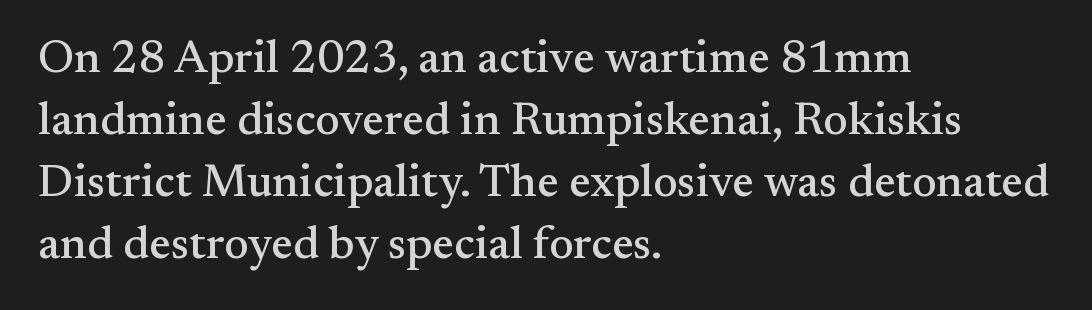
What kind of face is this? One with serifs. Posture: upright roman. Tracking here is standard; glyphs follow each other at the usual distance. Layout note: lines flush left. If you measured baseline to baseline, you'd find a middling distance. Is this a fixed-width face? No — the glyphs have proportional, varying widths.
